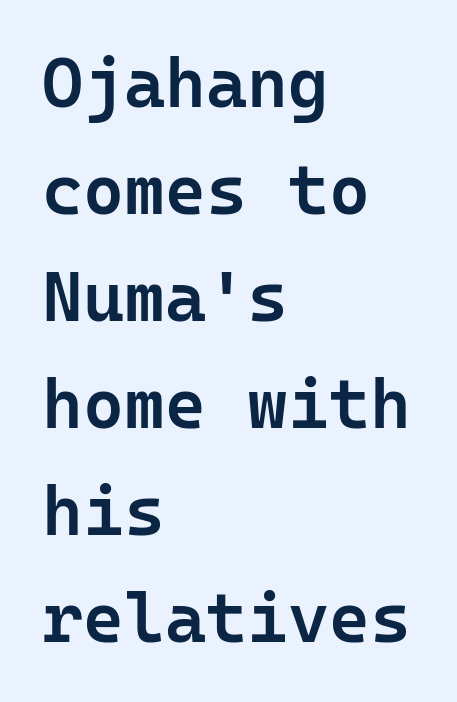
Q: Is the text bold? A: Semi-bold.
Q: Is the text italic (slanted)? A: No, it is upright.
Q: Is the typeface a serif or a sans-serif typeface? A: Sans-serif.
Q: Is the text underlined? A: No.
Q: How is the paragraph aligned? A: Left-aligned.
Q: Is the spacing between letters normal or unusually wide? A: Normal.
Q: Is the spacing between lines tight, normal or loose? A: Normal.
Q: Width (condensed, normal, or wide)? A: Normal.
Q: Stroke contrast? A: Low.
Q: x-height? A: Medium.
Q: Monospaced? A: Yes.
